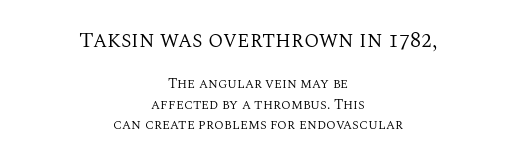
Q: Is the text bold? A: No.
Q: Is the text italic (slanted)? A: No, it is upright.
Q: Is the text underlined? A: No.
Q: How is the paragraph aligned? A: Centered.
Q: Is the spacing between letters normal or unusually wide? A: Normal.
Q: Is the spacing between lines tight, normal or loose? A: Normal.
Q: Which block of text is set in a larger size, the first (top) or the second (bottom)? A: The first (top) one.
